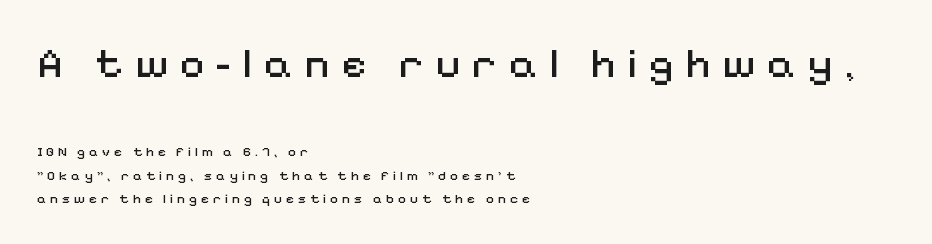
{"serif": "no", "italic": "no", "bold": "no", "weight": "regular", "width": "normal", "stroke_contrast": "medium", "x_height": "medium", "monospaced": "no", "underline": "no", "align": "left", "line_spacing": "normal", "line_spacing_ratio": 1.67, "letter_spacing": "wide", "letter_spacing_em": 0.27, "larger_block": "first", "size_ratio": 3.07, "glyph_px": 43}
